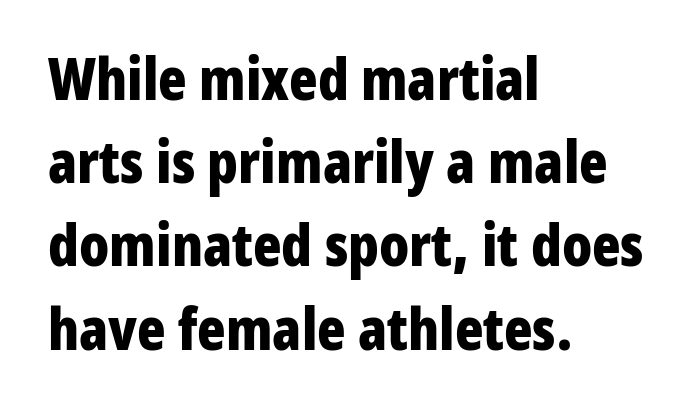
The image shows 59 px bold, condensed sans-serif type, upright; set left-aligned, normal line spacing (1.41x), normal letter spacing, not underlined; low stroke contrast and a medium x-height.
